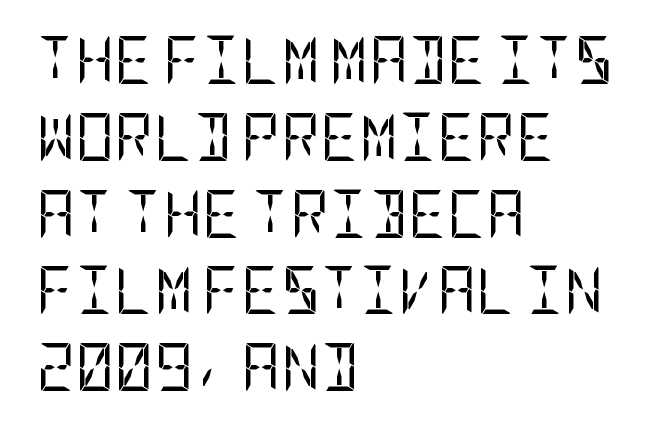
Stroke terminals: plain, sans-serif. Every character sits straight up, as roman type does. The lines in this sample share a left origin and differ only in where they stop. Unbolded letterforms with no extra heft. Has an underline been added? It has not. Nothing unusual about the tracking: characters are spaced as the font intends.
